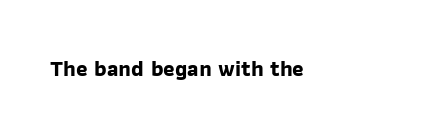
Q: Is the text bold? A: Yes.
Q: Is the text underlined? A: No.
Q: Is the spacing between letters normal or unusually wide? A: Normal.
